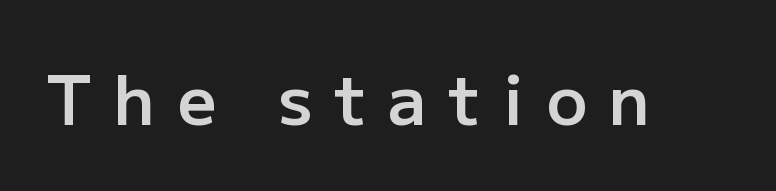
The strip under each line holds only bare page. Students, note that the glyphs here are deliberately spaced far apart. Summary of weight: moderately heavy, a semibold. The type family on display is of the sans-serif kind. Is this a fixed-width face? No — the glyphs have proportional, varying widths.
